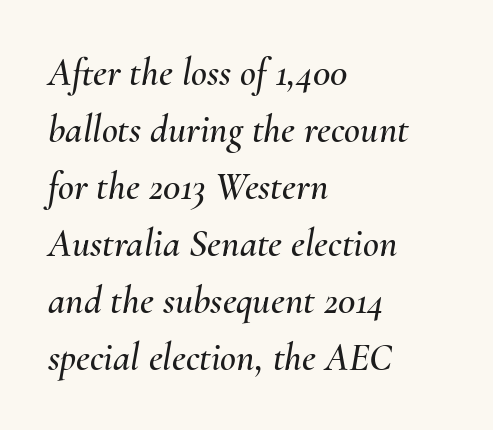
Q: Is the text italic (slanted)? A: Yes, it leans right by about 10 degrees.
Q: Is the text underlined? A: No.
Q: How is the paragraph aligned? A: Left-aligned.
Q: Is the spacing between letters normal or unusually wide? A: Normal.
Q: Is the spacing between lines tight, normal or loose? A: Normal.
Q: Width (condensed, normal, or wide)? A: Normal.
Q: Stroke contrast? A: Medium.
Q: x-height? A: Small.
Q: Monospaced? A: No.
